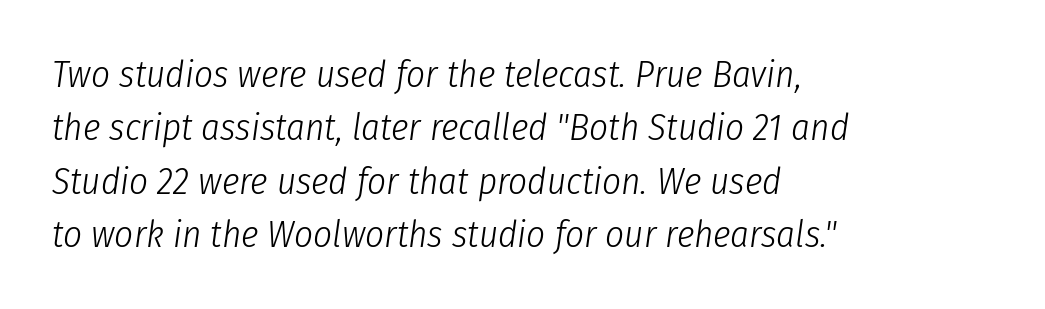
Q: Is the text bold? A: No.
Q: Is the text italic (slanted)? A: Yes, it leans right by about 8 degrees.
Q: Is the text underlined? A: No.
Q: How is the paragraph aligned? A: Left-aligned.
Q: Is the spacing between letters normal or unusually wide? A: Normal.
Q: Is the spacing between lines tight, normal or loose? A: Normal.
Q: Width (condensed, normal, or wide)? A: Condensed.
Q: Stroke contrast? A: Low.
Q: x-height? A: Medium.
Q: Monospaced? A: No.
